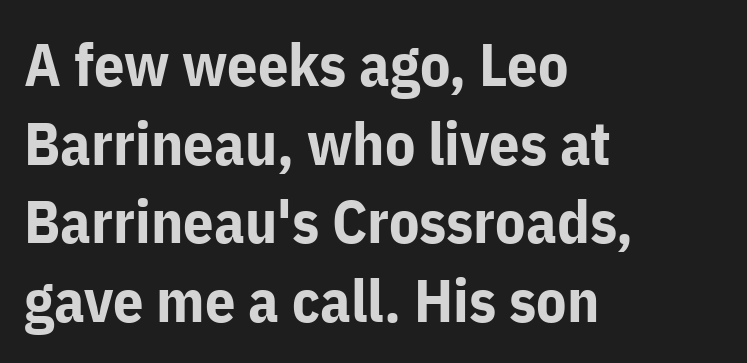
The image shows 60 px bold sans-serif type, upright; set left-aligned, normal line spacing (1.31x), normal letter spacing, not underlined; low stroke contrast and a medium x-height.
